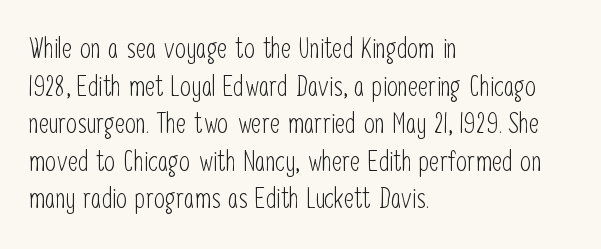
{"serif": "no", "italic": "no", "bold": "no", "weight": "light", "width": "condensed", "stroke_contrast": "low", "x_height": "medium", "monospaced": "no", "underline": "no", "align": "left", "line_spacing": "normal", "line_spacing_ratio": 1.34, "letter_spacing": "normal", "letter_spacing_em": 0.0, "glyph_px": 28}
